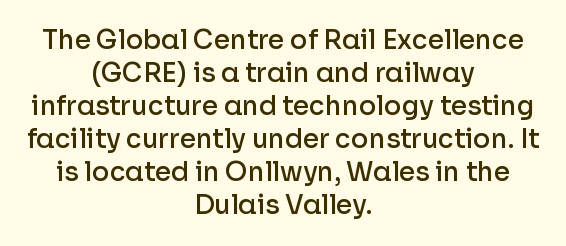
Q: Is the text bold? A: Semi-bold.
Q: Is the text italic (slanted)? A: No, it is upright.
Q: Is the text underlined? A: No.
Q: How is the paragraph aligned? A: Centered.
Q: Is the spacing between letters normal or unusually wide? A: Normal.
Q: Is the spacing between lines tight, normal or loose? A: Normal.
